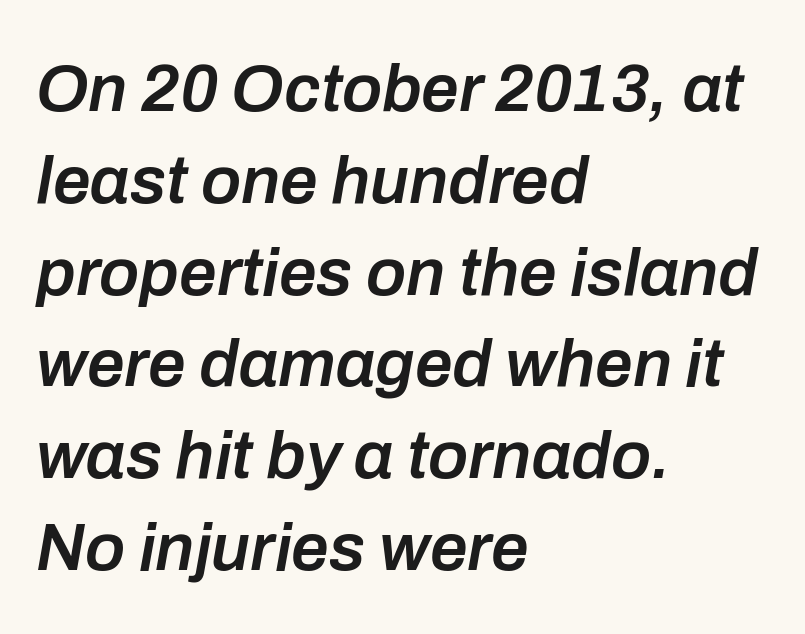
The image shows 67 px semibold type, italic (leaning right); set left-aligned, normal line spacing (1.37x), normal letter spacing, not underlined; low stroke contrast and a medium x-height.
